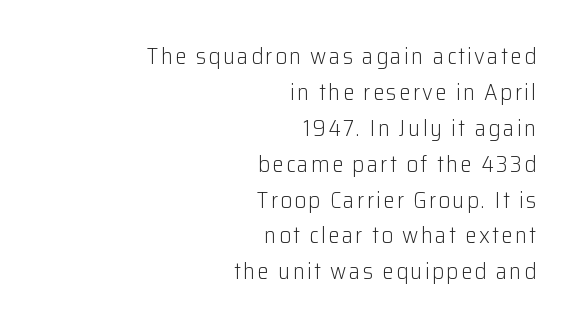
The passage shown is not bold in any degree. Leftover space on each line is placed entirely before the opening word. Vertical spacing — default. This sample uses an upright cut, with every glyph sitting square on the baseline. The gap between lines stays unmarked.
